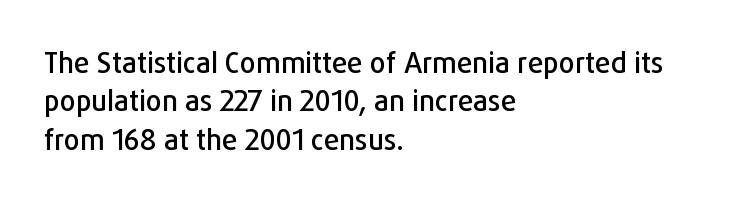
Each letter keeps its own natural width here, so spacing adapts to shape. Just letters on the line, the space beneath them empty. Reading down the column, the eye jumps a familiar distance to each next line. What stands out about the letter spacing? Nothing — it is the standard amount.
